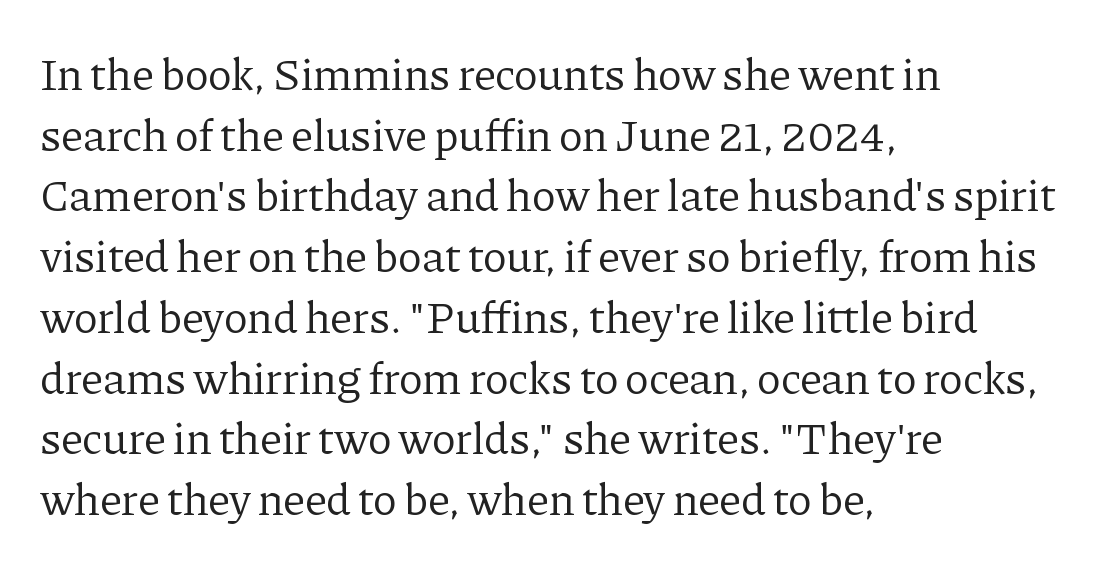
Q: Is the text bold? A: No.
Q: Is the text italic (slanted)? A: No, it is upright.
Q: Is the typeface a serif or a sans-serif typeface? A: Serif.
Q: Is the text underlined? A: No.
Q: How is the paragraph aligned? A: Left-aligned.
Q: Is the spacing between letters normal or unusually wide? A: Normal.
Q: Is the spacing between lines tight, normal or loose? A: Normal.
Q: Width (condensed, normal, or wide)? A: Normal.
Q: Stroke contrast? A: Low.
Q: x-height? A: Medium.
Q: Monospaced? A: No.
